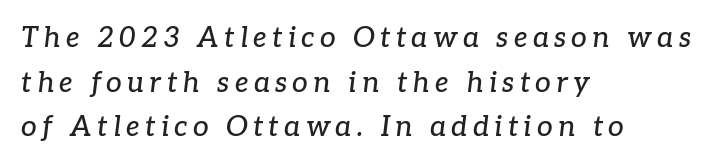
The image shows 28 px serif type, italic (leaning right); set left-aligned, normal line spacing (1.59x), not underlined; low stroke contrast and a medium x-height.
